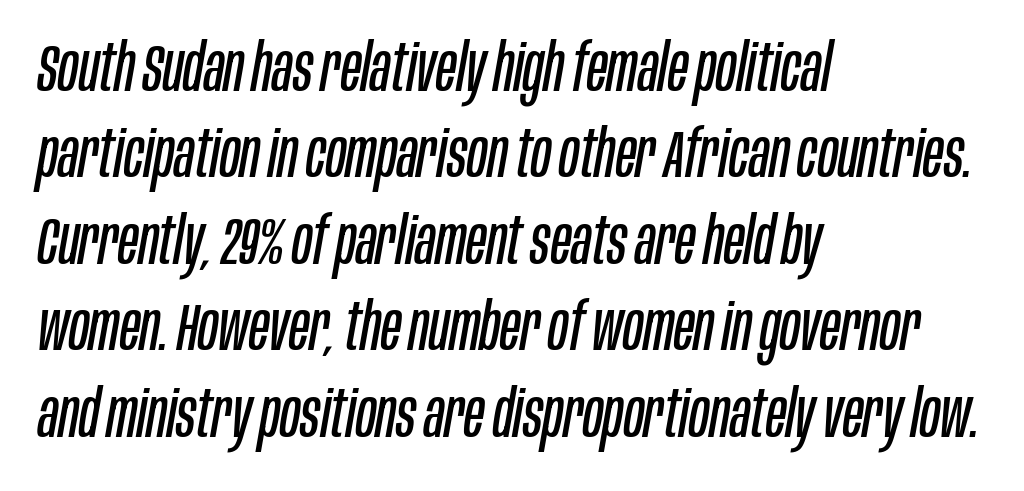
Q: Is the text bold? A: No.
Q: Is the text italic (slanted)? A: Yes, it leans right by about 10 degrees.
Q: Is the text underlined? A: No.
Q: How is the paragraph aligned? A: Left-aligned.
Q: Is the spacing between letters normal or unusually wide? A: Normal.
Q: Is the spacing between lines tight, normal or loose? A: Normal.
Q: Width (condensed, normal, or wide)? A: Condensed.
Q: Stroke contrast? A: Low.
Q: x-height? A: Large.
Q: Monospaced? A: No.
